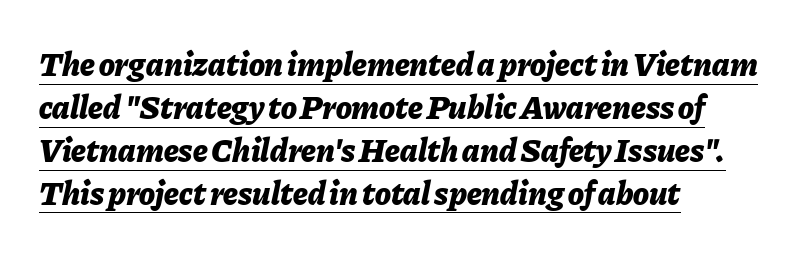
{"italic": "yes", "lean": "right", "slant_degrees": 11, "bold": "yes", "weight": "bold", "width": "normal", "stroke_contrast": "low", "x_height": "medium", "monospaced": "no", "underline": "yes", "align": "left", "line_spacing": "normal", "line_spacing_ratio": 1.3, "letter_spacing": "normal", "letter_spacing_em": 0.0, "glyph_px": 33}
